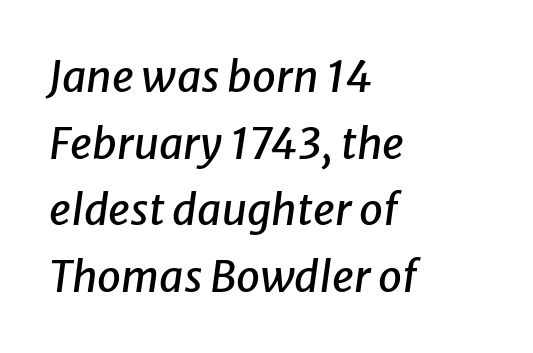
{"italic": "yes", "lean": "right", "slant_degrees": 8, "width": "normal", "stroke_contrast": "low", "x_height": "medium", "monospaced": "no", "underline": "no", "align": "left", "line_spacing": "normal", "line_spacing_ratio": 1.55, "letter_spacing": "normal", "letter_spacing_em": 0.0, "glyph_px": 43}
